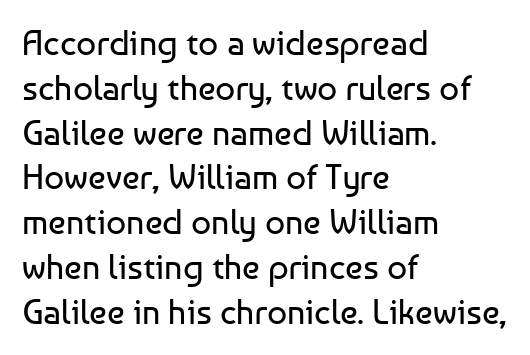
{"serif": "no", "italic": "no", "bold": "no", "weight": "regular", "width": "normal", "stroke_contrast": "low", "x_height": "medium", "monospaced": "no", "underline": "no", "align": "left", "line_spacing": "normal", "line_spacing_ratio": 1.28, "letter_spacing": "normal", "letter_spacing_em": 0.0, "glyph_px": 35}
